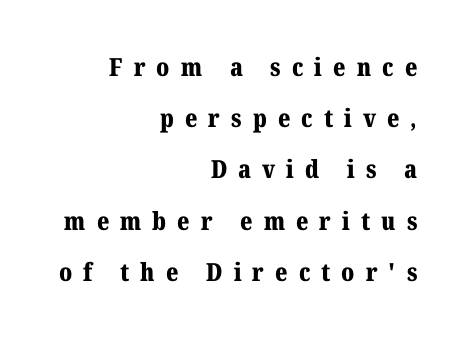
The image shows 25 px bold type, upright; set right-aligned, loose line spacing (2.05x), unusually wide letter spacing (+0.44 em), not underlined.
